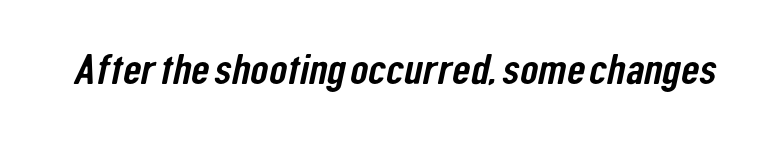
What stands out about the letter spacing? Nothing — it is the standard amount. Observe the absence of serifs on each vertical stroke in this sample. Looks like regular typesetting: each glyph gets only the width it needs. Underlining? Definitely not there.
